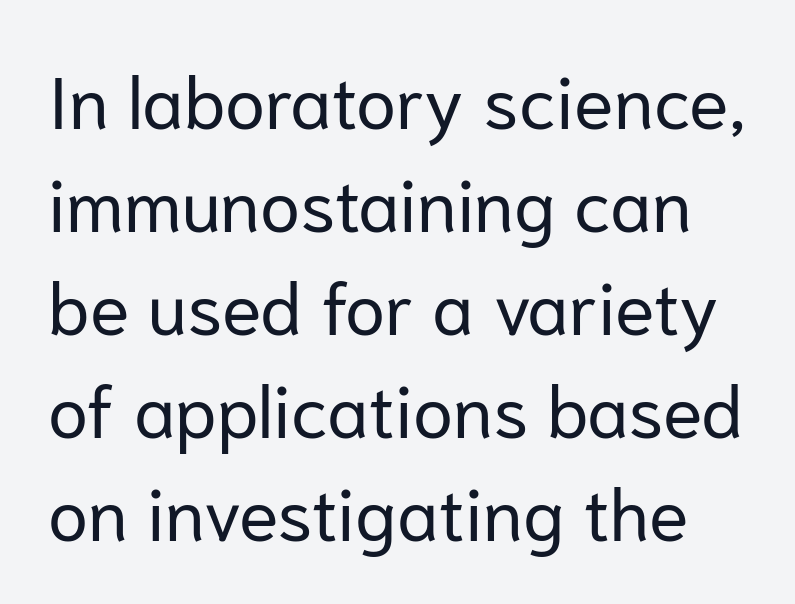
The image shows 73 px regular-weight sans-serif type, upright; set normal line spacing (1.41x), normal letter spacing, not underlined; low stroke contrast and a medium x-height.
